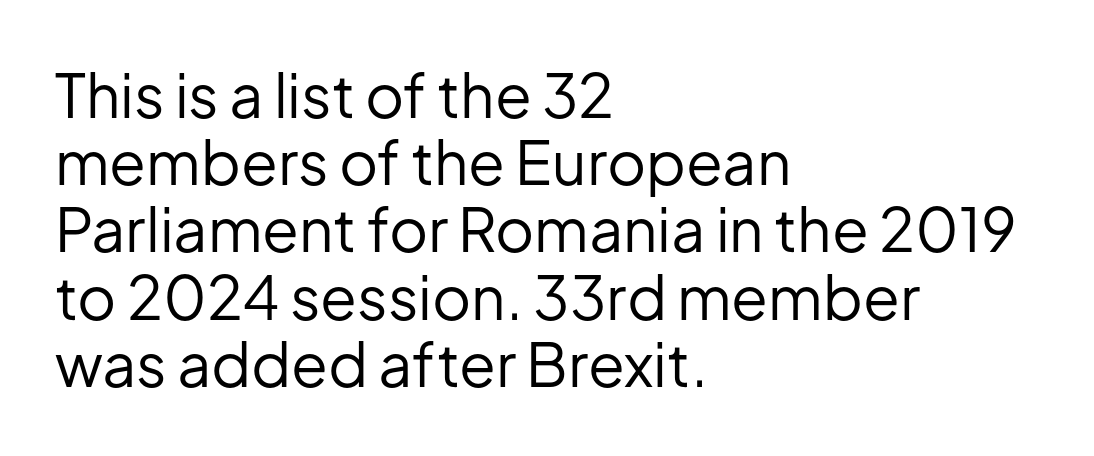
Stems here are at most as thick as an everyday book face. Character widths vary here, with narrow letters taking less room than wide ones. The paragraph shown leans on its left margin. Does the lettering tilt? It doesn't — this is upright.
